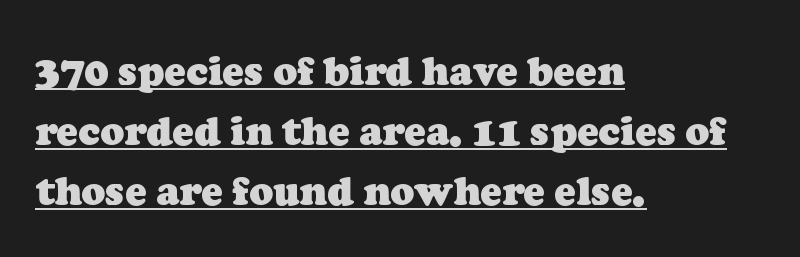
Q: Is the text bold? A: Yes.
Q: Is the typeface a serif or a sans-serif typeface? A: Serif.
Q: Is the text underlined? A: Yes.
Q: How is the paragraph aligned? A: Left-aligned.
Q: Is the spacing between letters normal or unusually wide? A: Normal.
Q: Is the spacing between lines tight, normal or loose? A: Normal.
Q: Width (condensed, normal, or wide)? A: Normal.
Q: Stroke contrast? A: Low.
Q: x-height? A: Medium.
Q: Monospaced? A: No.
